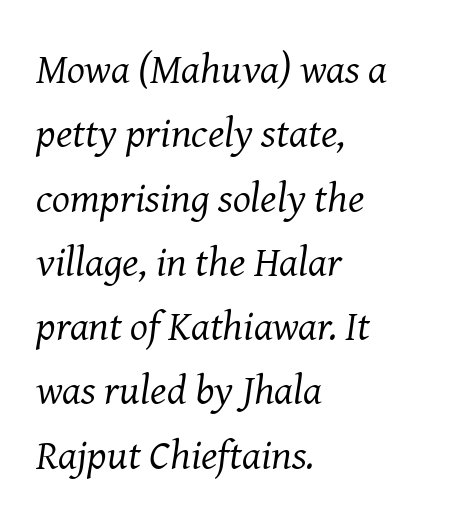
Q: Is the text bold? A: No.
Q: Is the text italic (slanted)? A: Yes, it leans right by about 8 degrees.
Q: Is the typeface a serif or a sans-serif typeface? A: Serif.
Q: Is the text underlined? A: No.
Q: How is the paragraph aligned? A: Left-aligned.
Q: Is the spacing between letters normal or unusually wide? A: Normal.
Q: Is the spacing between lines tight, normal or loose? A: Normal.
Q: Width (condensed, normal, or wide)? A: Normal.
Q: Stroke contrast? A: Medium.
Q: x-height? A: Medium.
Q: Monospaced? A: No.
